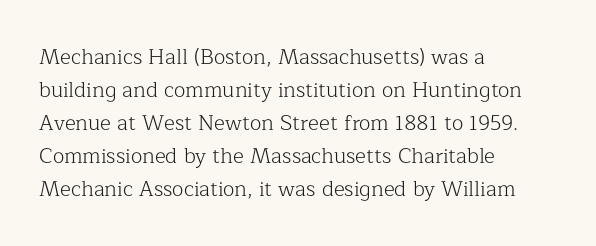
Q: Is the text bold? A: No.
Q: Is the text italic (slanted)? A: No, it is upright.
Q: Is the text underlined? A: No.
Q: How is the paragraph aligned? A: Left-aligned.
Q: Is the spacing between letters normal or unusually wide? A: Normal.
Q: Is the spacing between lines tight, normal or loose? A: Normal.
